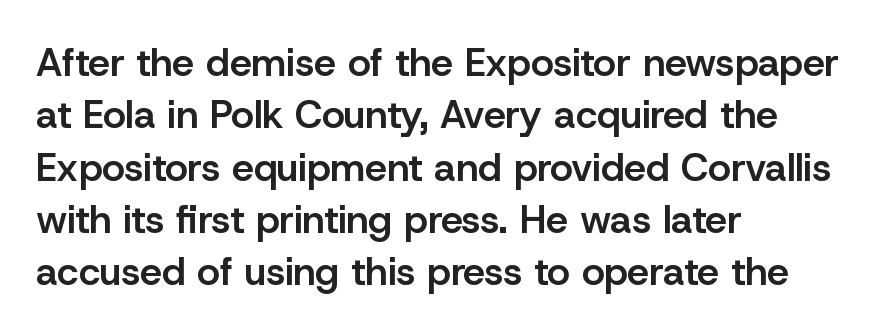
The image shows 39 px semibold sans-serif type, upright; set left-aligned, normal line spacing (1.34x), normal letter spacing, not underlined; low stroke contrast and a medium x-height.
